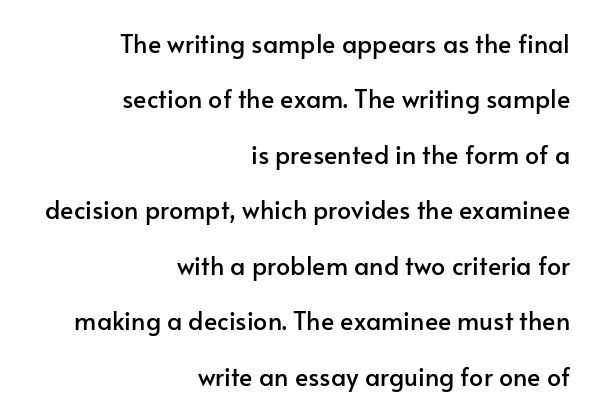
{"italic": "no", "underline": "no", "align": "right", "line_spacing": "loose", "line_spacing_ratio": 2.22, "letter_spacing": "normal", "letter_spacing_em": 0.0, "glyph_px": 25}
